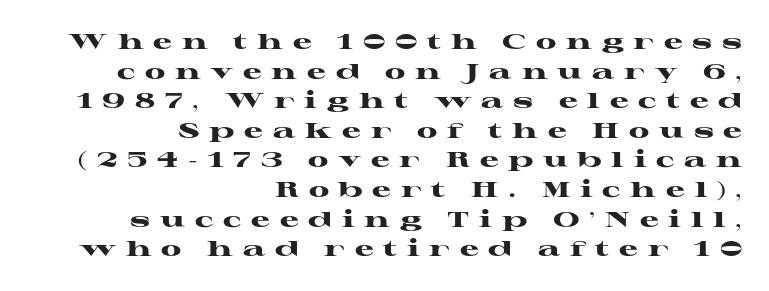
Q: Is the text bold? A: Yes.
Q: Is the text italic (slanted)? A: No, it is upright.
Q: Is the text underlined? A: No.
Q: How is the paragraph aligned? A: Right-aligned.
Q: Is the spacing between letters normal or unusually wide? A: Unusually wide.
Q: Is the spacing between lines tight, normal or loose? A: Normal.
